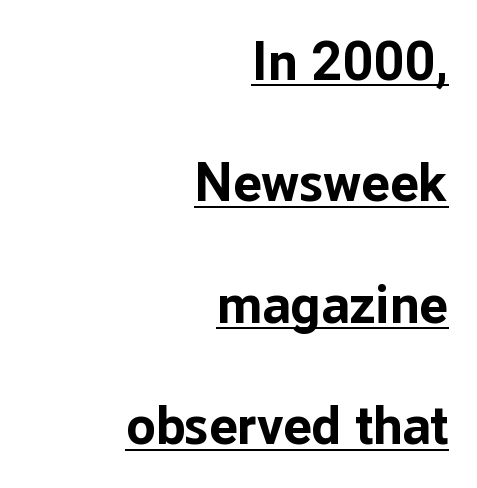
The image shows 54 px bold sans-serif type, upright; set right-aligned, loose line spacing (2.25x), normal letter spacing, underlined; low stroke contrast and a medium x-height.
